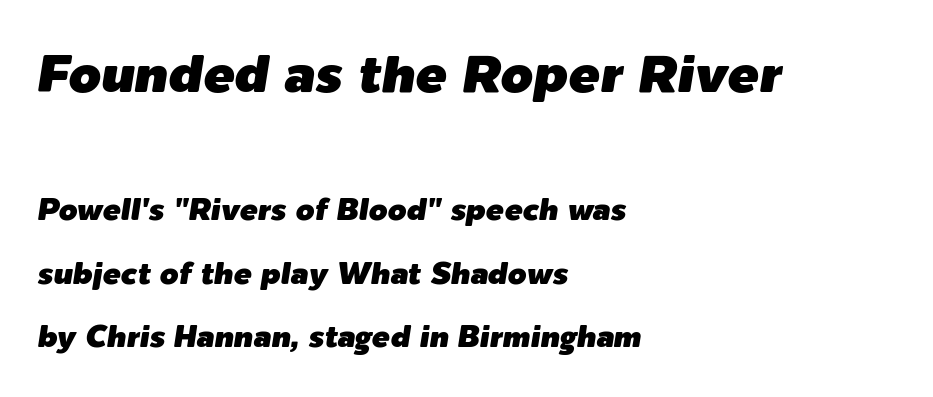
{"italic": "yes", "lean": "right", "slant_degrees": 9, "width": "normal", "stroke_contrast": "low", "x_height": "medium", "monospaced": "no", "underline": "no", "align": "left", "line_spacing": "loose", "line_spacing_ratio": 2.11, "letter_spacing": "normal", "letter_spacing_em": 0.0, "larger_block": "first", "size_ratio": 1.73, "glyph_px": 52}
